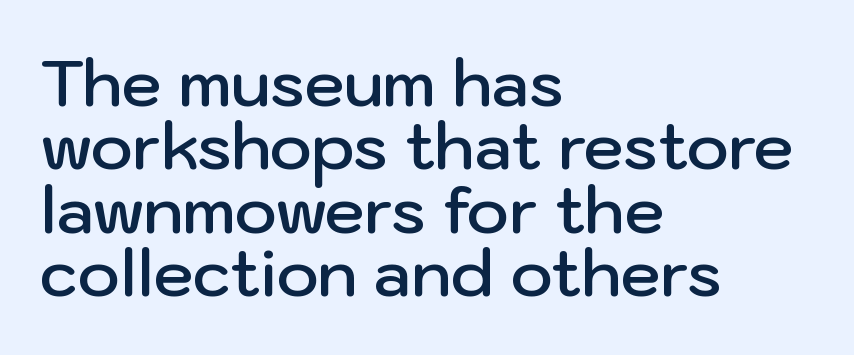
{"serif": "no", "italic": "no", "bold": "semi", "weight": "semibold", "width": "normal", "stroke_contrast": "low", "x_height": "medium", "monospaced": "no", "underline": "no", "align": "left", "line_spacing": "tight", "line_spacing_ratio": 0.99, "letter_spacing": "normal", "letter_spacing_em": 0.0, "glyph_px": 64}
